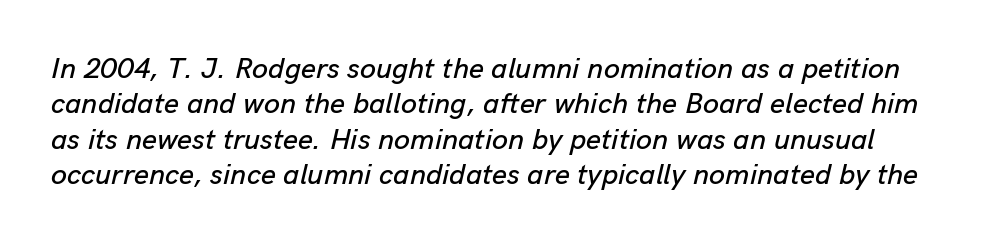
The image shows 29 px text type, italic (leaning right); set line spacing 1.22x, normal letter spacing, not underlined; low stroke contrast and a medium x-height.
